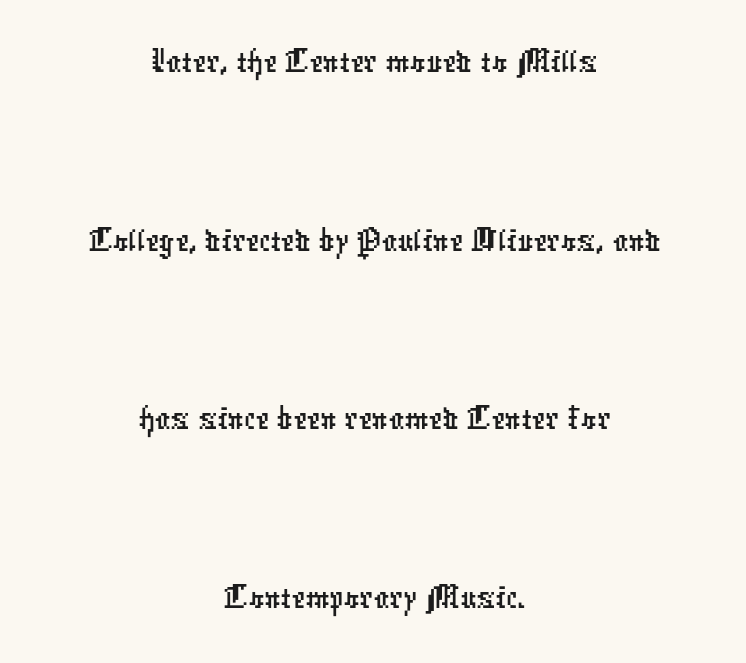
{"serif": "no", "width": "condensed", "stroke_contrast": "low", "x_height": "medium", "monospaced": "no", "underline": "no", "align": "center", "line_spacing": "loose", "line_spacing_ratio": 2.35, "letter_spacing": "normal", "letter_spacing_em": 0.0, "glyph_px": 76}
